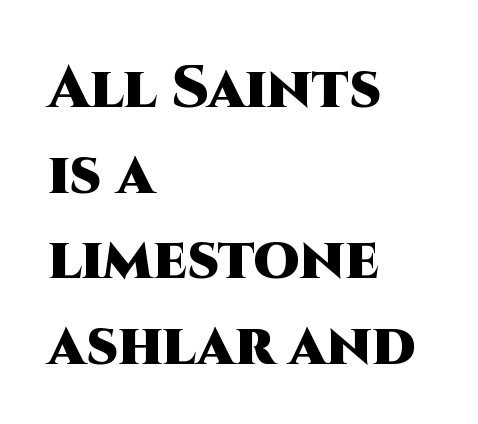
Q: Is the text bold? A: Yes.
Q: Is the text italic (slanted)? A: No, it is upright.
Q: Is the typeface a serif or a sans-serif typeface? A: Sans-serif.
Q: Is the text underlined? A: No.
Q: How is the paragraph aligned? A: Left-aligned.
Q: Is the spacing between letters normal or unusually wide? A: Normal.
Q: Is the spacing between lines tight, normal or loose? A: Normal.
Q: Width (condensed, normal, or wide)? A: Normal.
Q: Stroke contrast? A: High.
Q: x-height? A: Large.
Q: Monospaced? A: No.
